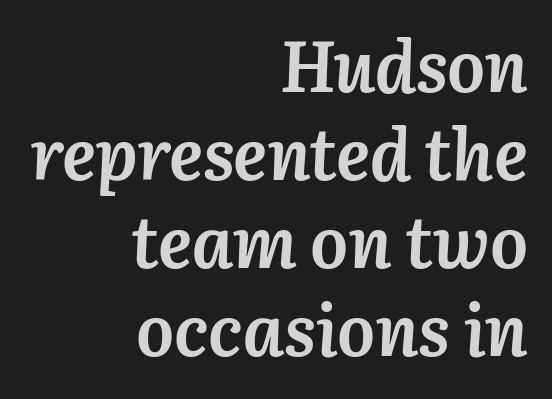
{"italic": "yes", "lean": "right", "slant_degrees": 3, "bold": "yes", "weight": "semibold", "width": "normal", "stroke_contrast": "medium", "x_height": "medium", "monospaced": "no", "underline": "no", "align": "right", "line_spacing_ratio": 1.24, "letter_spacing": "normal", "letter_spacing_em": 0.0, "glyph_px": 71}
